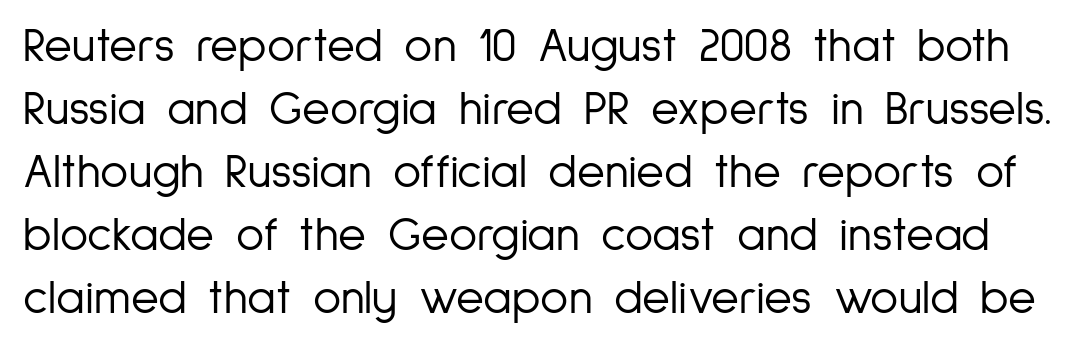
The type is set solid horizontally, with unmodified tracking. Does the leading feel generous? No, just average. The passage shown is not underscored anywhere. Tall strokes in this sample are plumb rather than angled. Proportional: the letters do not fall into vertical columns. A sans-serif font was chosen for this passage.
